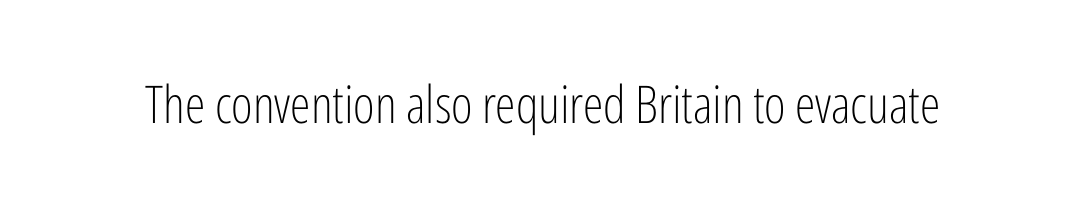
The image shows 52 px light, condensed sans-serif type, upright; set normal letter spacing, not underlined; low stroke contrast and a medium x-height.
